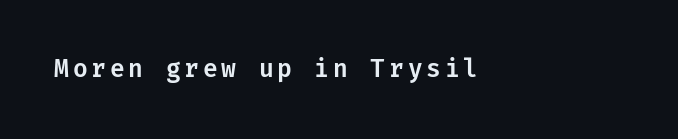
{"italic": "no", "underline": "no", "align": "left", "glyph_px": 24}
